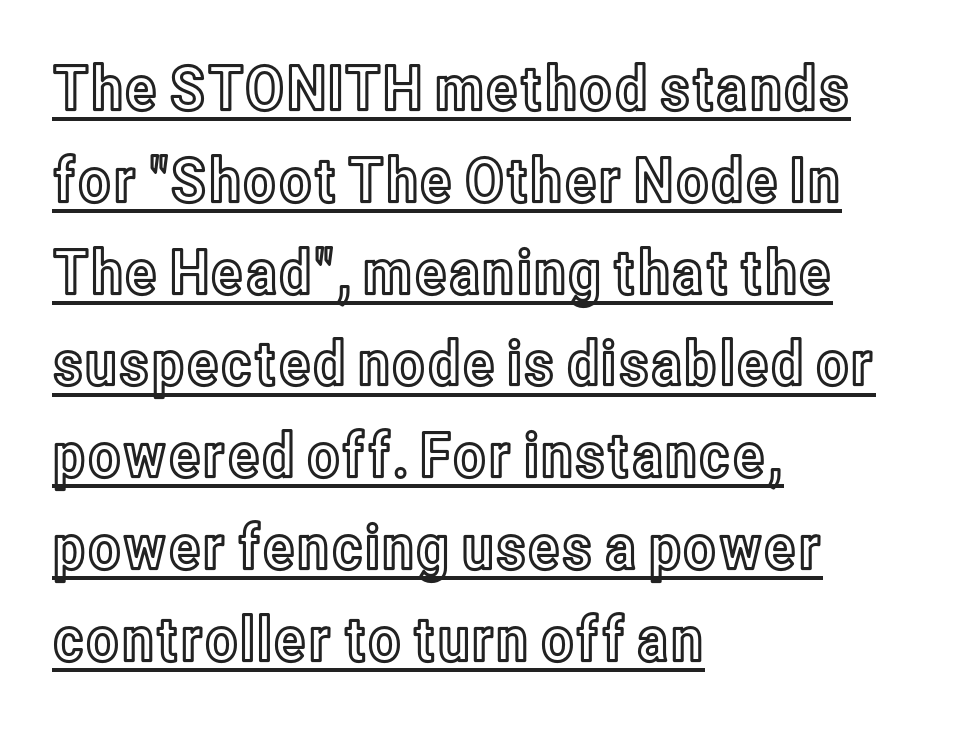
Q: Is the text italic (slanted)? A: No, it is upright.
Q: Is the text underlined? A: Yes.
Q: How is the paragraph aligned? A: Left-aligned.
Q: Is the spacing between letters normal or unusually wide? A: Normal.
Q: Is the spacing between lines tight, normal or loose? A: Normal.
Q: Width (condensed, normal, or wide)? A: Condensed.
Q: x-height? A: Medium.
Q: Monospaced? A: No.
